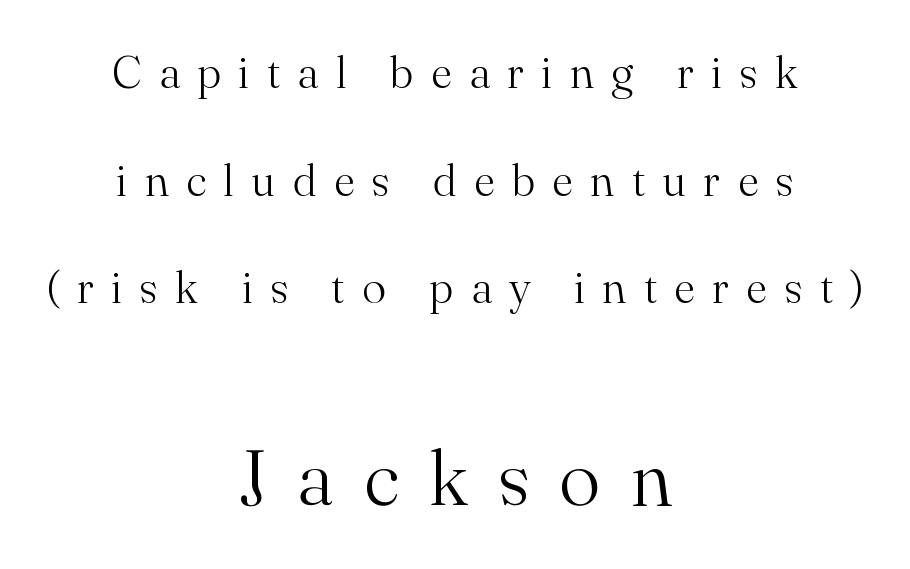
{"serif": "yes", "italic": "no", "bold": "no", "weight": "light", "width": "normal", "stroke_contrast": "medium", "x_height": "small", "monospaced": "no", "underline": "no", "align": "center", "line_spacing": "loose", "line_spacing_ratio": 2.39, "letter_spacing": "wide", "letter_spacing_em": 0.38, "larger_block": "second", "size_ratio": 1.73, "glyph_px": 78}
